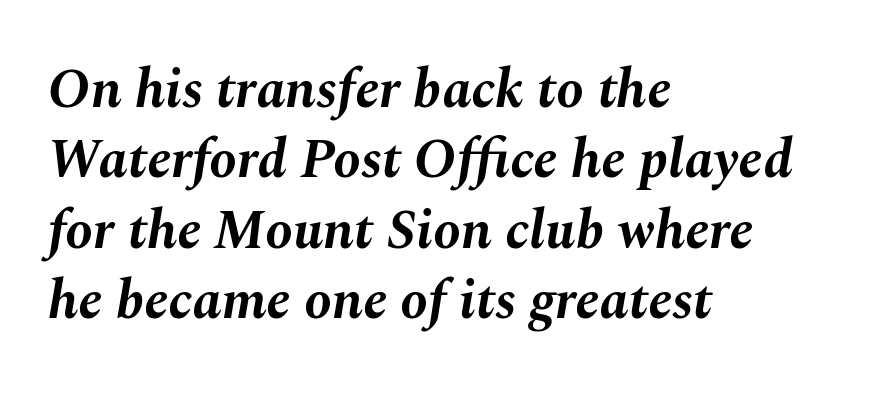
Designer's note — italics engaged. Heavy-handed strokes throughout: this text is bold. The rendering keeps characters at their native spacing. Rule under the text: the space is simply empty.
